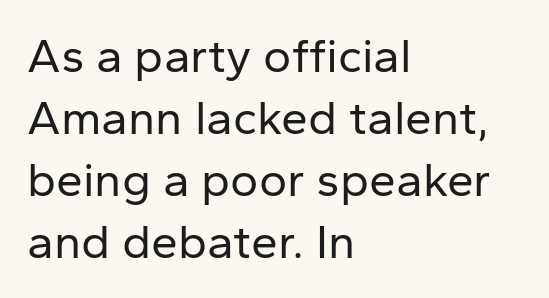
{"serif": "no", "italic": "no", "bold": "no", "weight": "regular", "width": "normal", "stroke_contrast": "low", "x_height": "medium", "monospaced": "no", "underline": "no", "align": "left", "line_spacing": "normal", "line_spacing_ratio": 1.29, "letter_spacing": "normal", "letter_spacing_em": 0.0, "glyph_px": 48}
